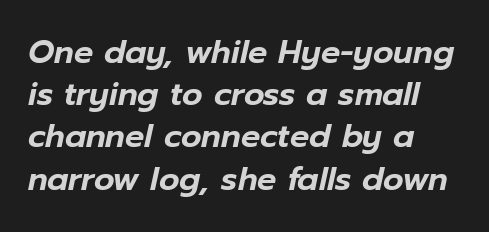
Q: Is the text italic (slanted)? A: Yes, it leans right by about 12 degrees.
Q: Is the text underlined? A: No.
Q: How is the paragraph aligned? A: Left-aligned.
Q: Is the spacing between letters normal or unusually wide? A: Normal.
Q: Is the spacing between lines tight, normal or loose? A: Normal.
Q: Width (condensed, normal, or wide)? A: Normal.
Q: Stroke contrast? A: Low.
Q: x-height? A: Medium.
Q: Monospaced? A: No.
